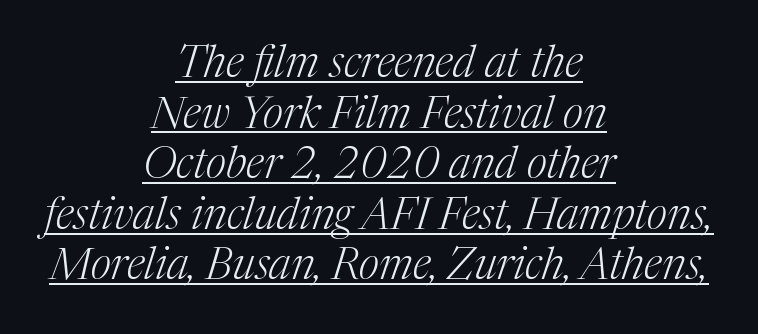
Q: Is the text bold? A: No.
Q: Is the text italic (slanted)? A: Yes, it leans right by about 17 degrees.
Q: Is the typeface a serif or a sans-serif typeface? A: Serif.
Q: Is the text underlined? A: Yes.
Q: How is the paragraph aligned? A: Centered.
Q: Is the spacing between letters normal or unusually wide? A: Normal.
Q: Is the spacing between lines tight, normal or loose? A: Tight.
Q: Width (condensed, normal, or wide)? A: Normal.
Q: Stroke contrast? A: Medium.
Q: x-height? A: Medium.
Q: Monospaced? A: No.
